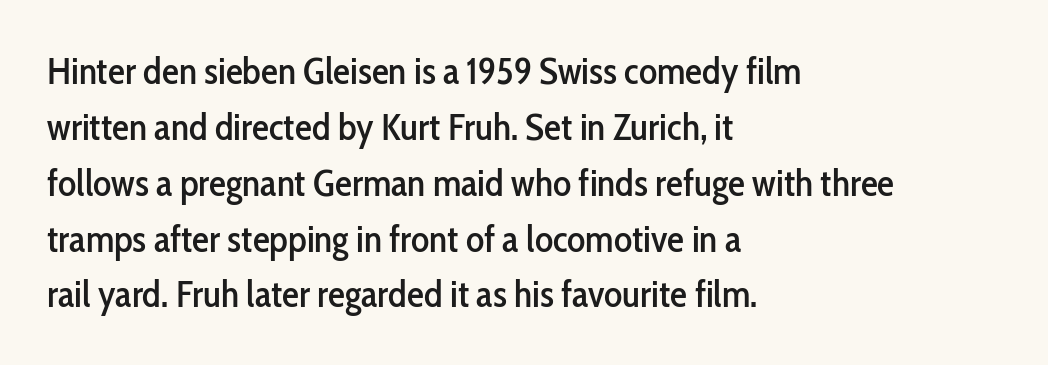
The image shows 38 px condensed sans-serif type, upright; set left-aligned, normal line spacing (1.47x), normal letter spacing, not underlined; low stroke contrast and a medium x-height.
